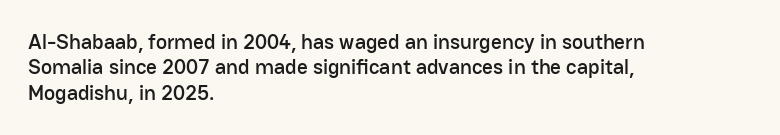
Q: Is the text italic (slanted)? A: No, it is upright.
Q: Is the text underlined? A: No.
Q: How is the paragraph aligned? A: Left-aligned.
Q: Is the spacing between letters normal or unusually wide? A: Normal.
